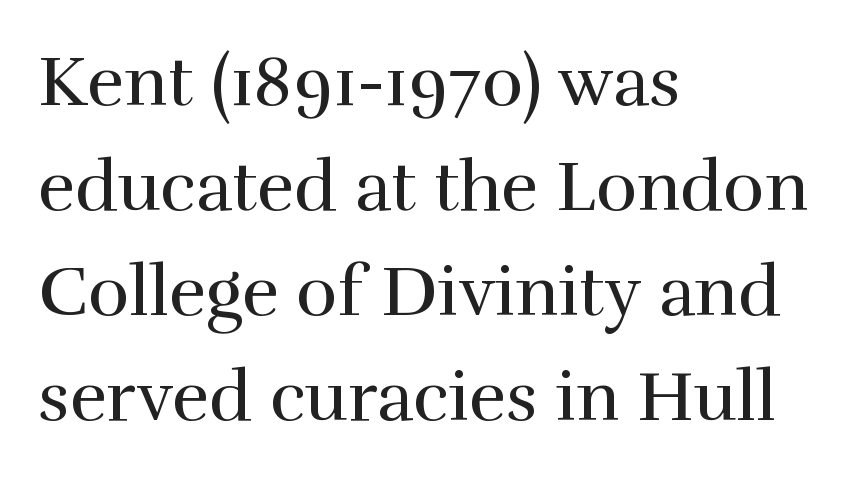
The image shows 70 px regular-weight serif type, upright; set left-aligned, normal line spacing (1.5x), normal letter spacing, not underlined; high stroke contrast and a medium x-height.
